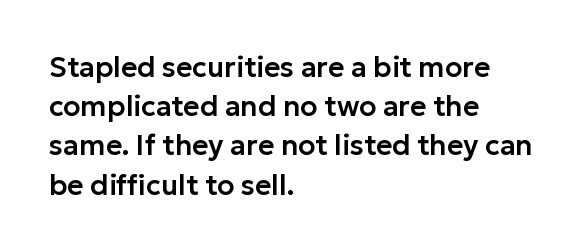
Q: Is the text italic (slanted)? A: No, it is upright.
Q: Is the typeface a serif or a sans-serif typeface? A: Sans-serif.
Q: Is the text underlined? A: No.
Q: How is the paragraph aligned? A: Left-aligned.
Q: Is the spacing between letters normal or unusually wide? A: Normal.
Q: Is the spacing between lines tight, normal or loose? A: Normal.
Q: Width (condensed, normal, or wide)? A: Normal.
Q: Stroke contrast? A: Low.
Q: x-height? A: Medium.
Q: Monospaced? A: No.
